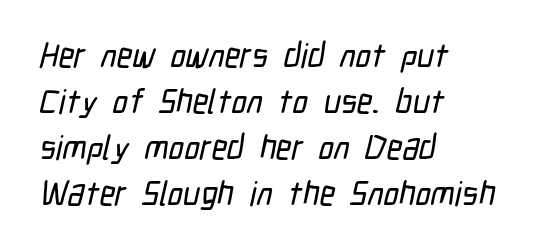
Varying glyph widths throughout — classic text-font behaviour. This sample keeps an unexceptional amount of space between lines. The space directly below the letters is spotless. Words appear dense and cohesive because spacing is normal. This sample uses a sans-serif face.
